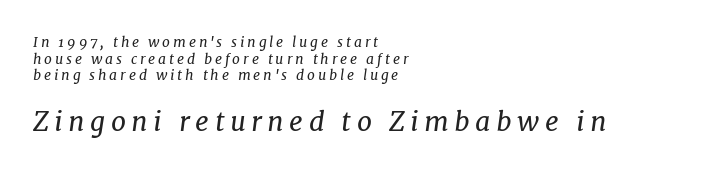
There is plenty of visible air inserted between adjacent glyphs. The face looks like a standard text weight, possibly lighter. These lines were composed using italics. Anything drawn beneath the words? Only blank space. The block sitting lower on the canvas is the one with enlarged characters.
